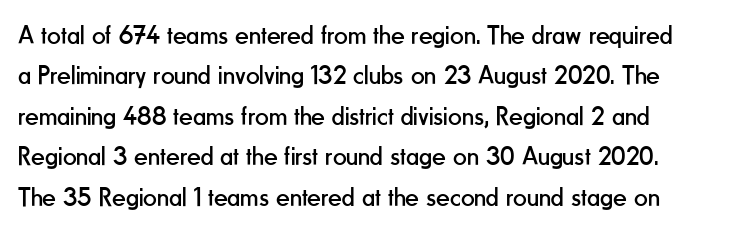
Q: Is the text bold? A: No.
Q: Is the text italic (slanted)? A: No, it is upright.
Q: Is the text underlined? A: No.
Q: Is the spacing between letters normal or unusually wide? A: Normal.
Q: Is the spacing between lines tight, normal or loose? A: Normal.
